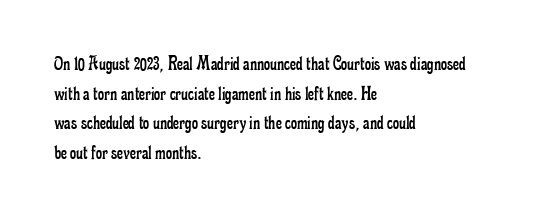
{"italic": "no", "bold": "no", "underline": "no", "align": "left", "line_spacing": "normal", "line_spacing_ratio": 1.41, "letter_spacing": "normal", "letter_spacing_em": 0.0, "glyph_px": 21}
